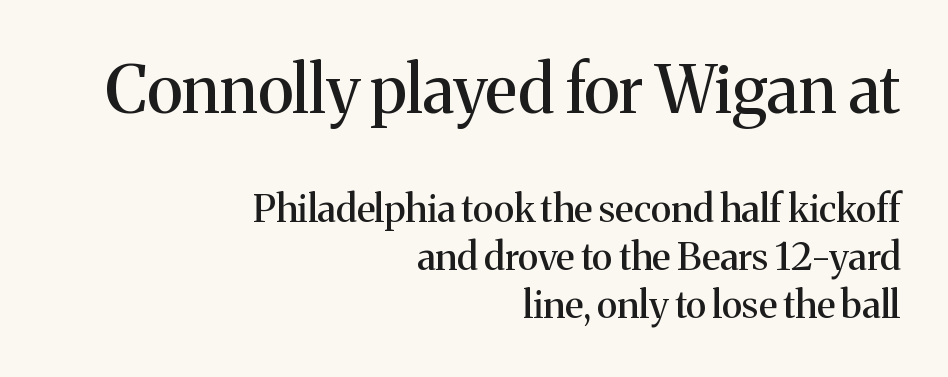
{"serif": "yes", "italic": "no", "width": "normal", "stroke_contrast": "medium", "x_height": "medium", "monospaced": "no", "underline": "no", "align": "right", "line_spacing": "normal", "line_spacing_ratio": 1.26, "letter_spacing": "normal", "letter_spacing_em": 0.0, "larger_block": "first", "size_ratio": 1.74, "glyph_px": 66}
